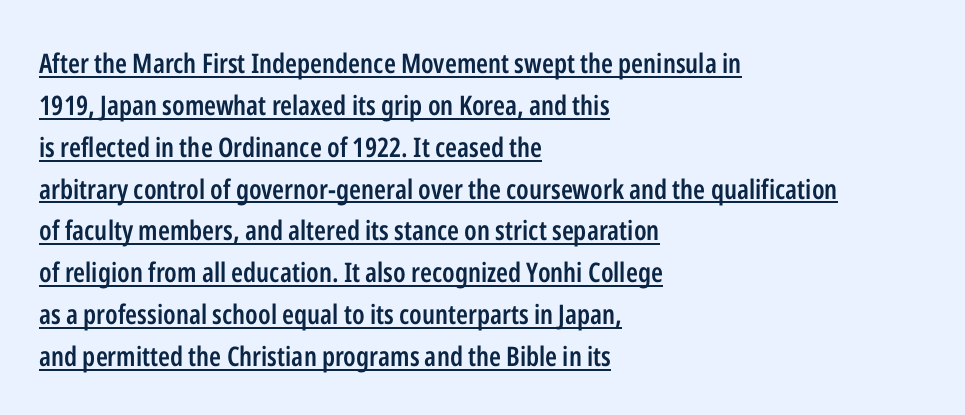
{"italic": "no", "bold": "semi", "underline": "yes", "align": "left", "line_spacing": "normal", "line_spacing_ratio": 1.55, "letter_spacing": "normal", "letter_spacing_em": 0.0, "glyph_px": 27}
